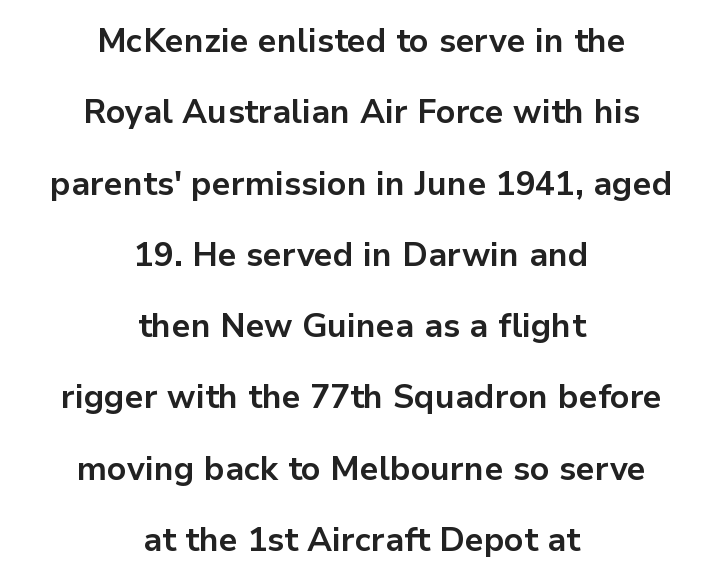
The passage shown is typed in a proportional face where columns would drift. The passage shown is not underscored anywhere. The sample has been set heavy, in full bold. Caption: standard tracking, unaltered. The lettering stays uniformly vertical, giving the passage a roman look. Students, observe: this is what heavily led, spacious text looks like.
